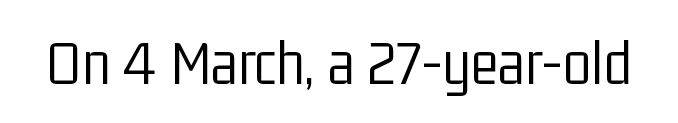
These lines are rendered in a variable-pitch font. Heft: none added — not bold. Glyph-to-glyph distance matches everyday printed text. Every stem runs plumb, perpendicular to the baseline.
